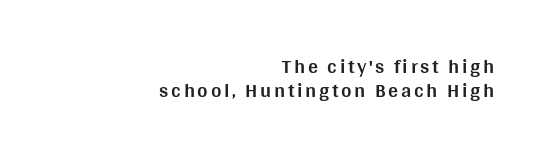
{"italic": "no", "bold": "yes", "underline": "no", "align": "right", "line_spacing_ratio": 1.2, "glyph_px": 20}
